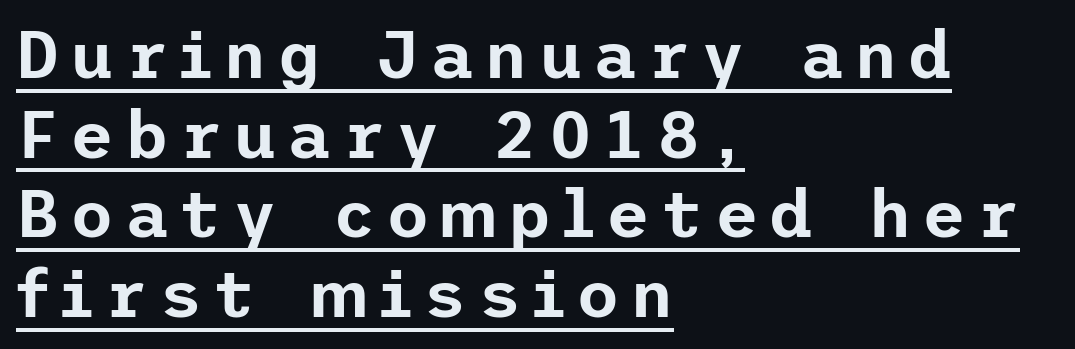
The text was rendered using a sans face with plain stroke endings. The words here are underlined. A typesetter would mark this as roman, not italic. Is the block centered? No — it sits flush against the left margin.
